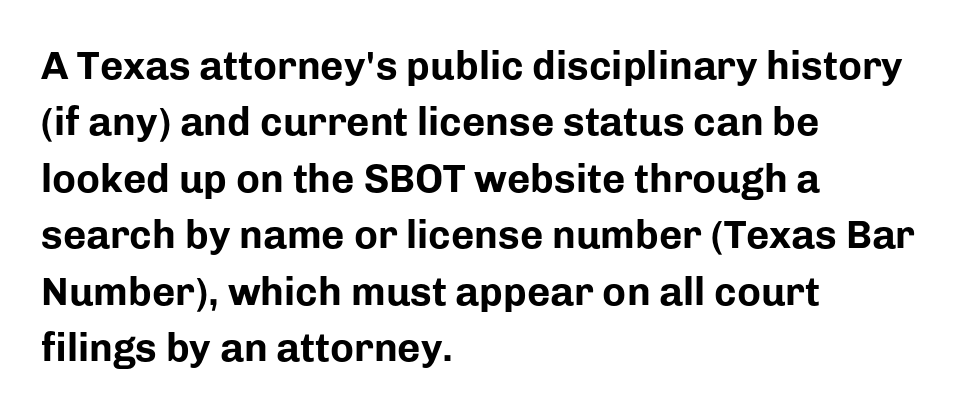
{"serif": "no", "italic": "no", "bold": "yes", "weight": "bold", "width": "normal", "stroke_contrast": "low", "x_height": "medium", "monospaced": "no", "underline": "no", "align": "left", "line_spacing": "normal", "line_spacing_ratio": 1.41, "letter_spacing": "normal", "letter_spacing_em": 0.0, "glyph_px": 40}
